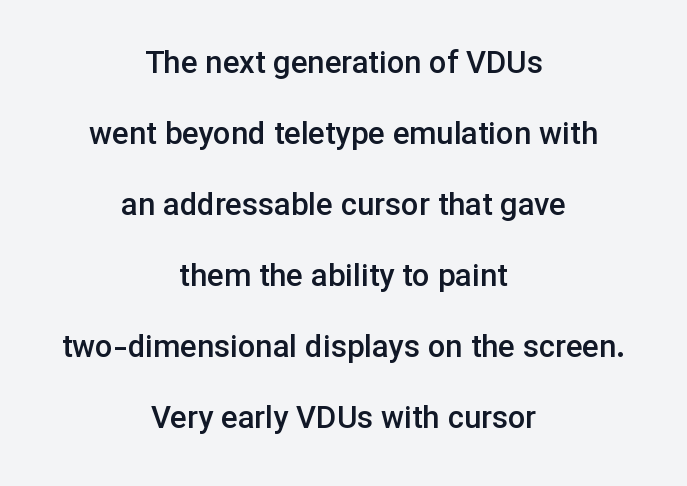
The image shows 31 px semibold sans-serif type, upright; set centered, loose line spacing (2.29x), normal letter spacing, not underlined; low stroke contrast and a medium x-height.
